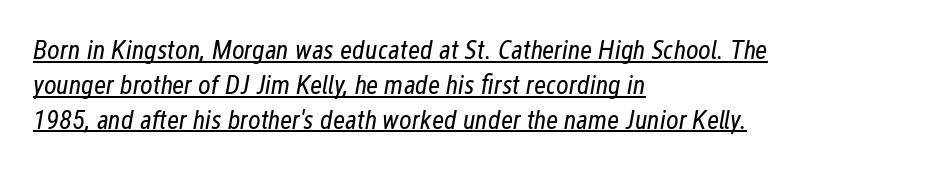
The image shows 27 px text type, italic (leaning right); set left-aligned, normal line spacing (1.29x), normal letter spacing, underlined.
